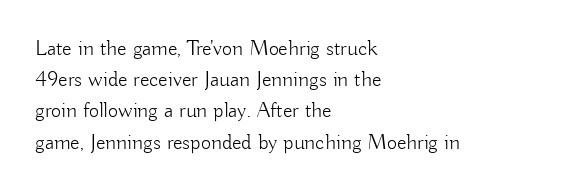
Q: Is the text bold? A: No.
Q: Is the text italic (slanted)? A: No, it is upright.
Q: Is the text underlined? A: No.
Q: How is the paragraph aligned? A: Left-aligned.
Q: Is the spacing between letters normal or unusually wide? A: Normal.
Q: Is the spacing between lines tight, normal or loose? A: Normal.
